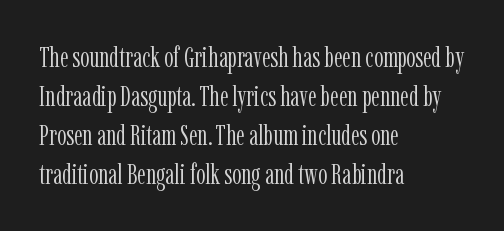
The image shows 29 px light, condensed serif type, upright; set left-aligned, normal line spacing (1.34x), normal letter spacing, not underlined; low stroke contrast and a medium x-height.
